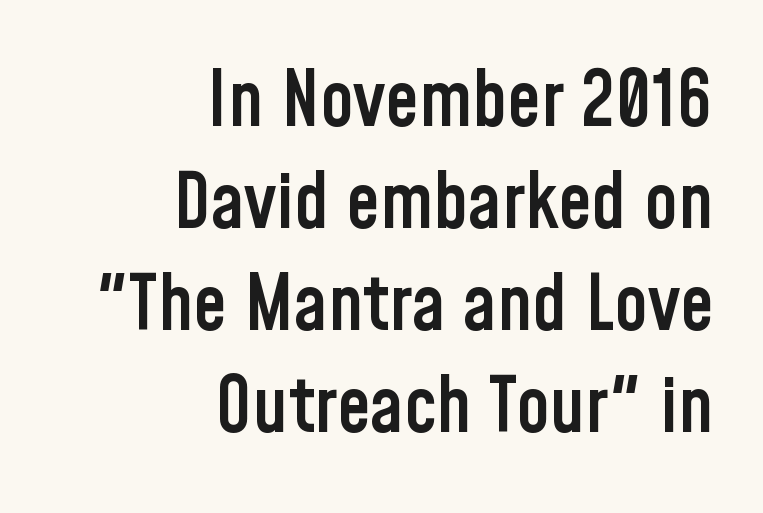
{"serif": "no", "italic": "no", "bold": "semi", "weight": "semibold", "width": "condensed", "stroke_contrast": "low", "x_height": "medium", "monospaced": "no", "underline": "no", "align": "right", "line_spacing": "normal", "line_spacing_ratio": 1.34, "letter_spacing": "normal", "letter_spacing_em": 0.0, "glyph_px": 76}
